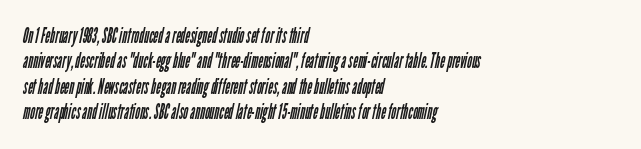
The image shows 21 px text type; set left-aligned, line spacing 1.21x, normal letter spacing, not underlined.
